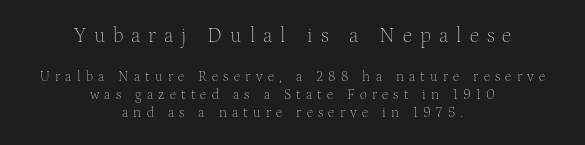
{"italic": "no", "bold": "no", "underline": "no", "align": "center", "line_spacing": "normal", "line_spacing_ratio": 1.32, "letter_spacing": "wide", "letter_spacing_em": 0.38, "larger_block": "first", "size_ratio": 1.5, "glyph_px": 21}
